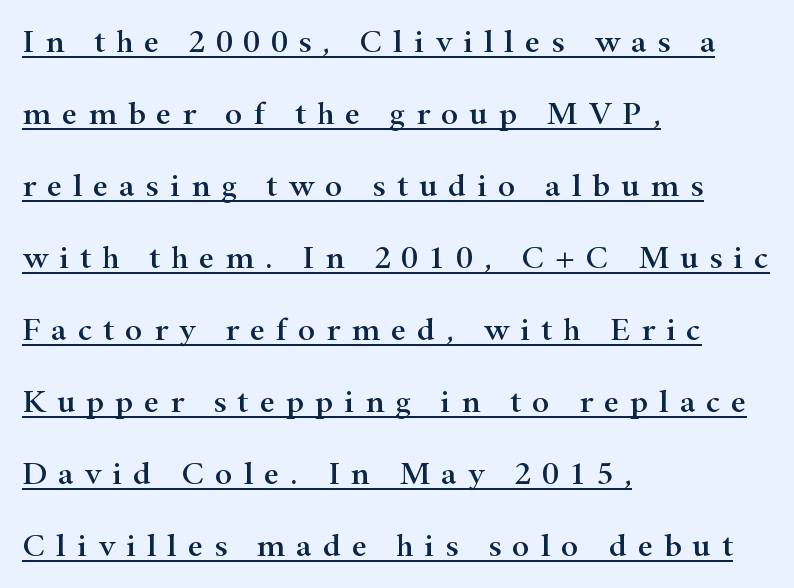
The image shows 33 px wide serif type, upright; set left-aligned, loose line spacing (2.18x), unusually wide letter spacing (+0.33 em), underlined; high stroke contrast and a small x-height.
